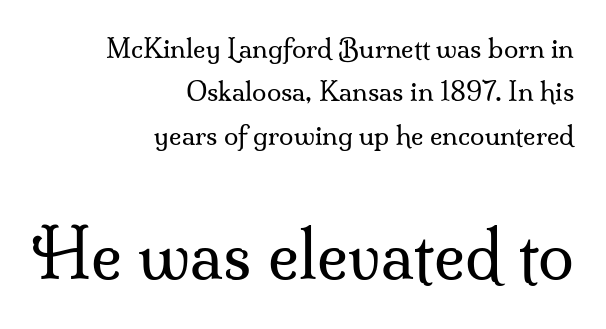
The image shows 65 px regular-weight serif type, upright; set right-aligned, normal line spacing (1.67x), normal letter spacing, not underlined; the second (bottom) block is 2.5x larger; medium stroke contrast and a small x-height.
